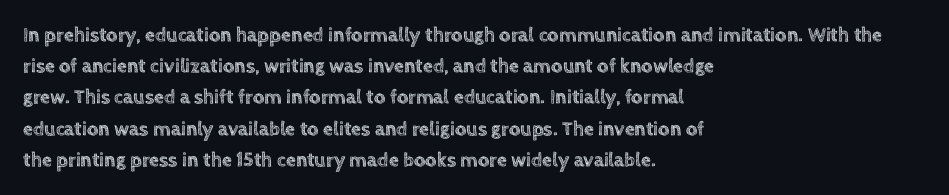
Q: Is the text italic (slanted)? A: No, it is upright.
Q: Is the text underlined? A: No.
Q: How is the paragraph aligned? A: Left-aligned.
Q: Is the spacing between letters normal or unusually wide? A: Normal.
Q: Is the spacing between lines tight, normal or loose? A: Normal.
